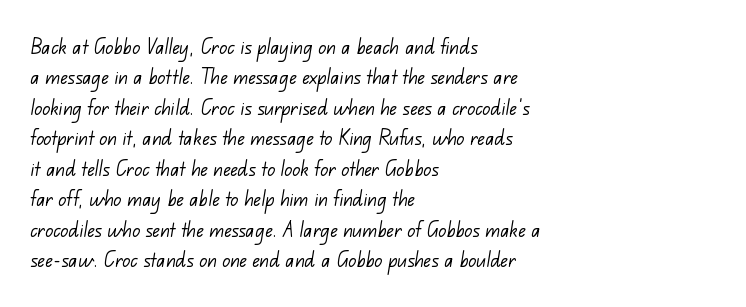
The paragraph shown leans on its left margin. This rendering features lettering with no underline. How are the letters spaced? Ordinarily, with no added tracking. A normal amount of white space separates one row of letters from the next.
